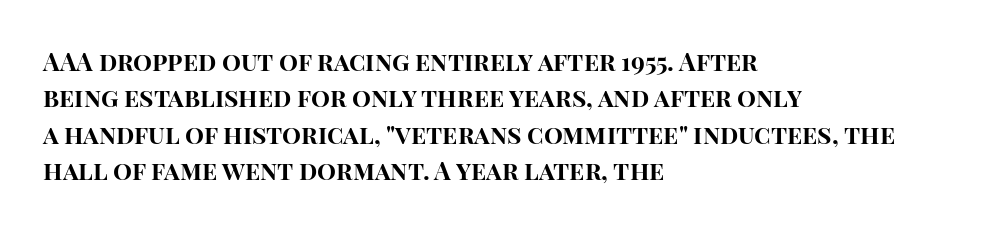
The letters are bold, with thick, heavy strokes. If you measured baseline to baseline, you'd find a middling distance. Posture: straight, roman, zero tilt. No word sits above an underline.
